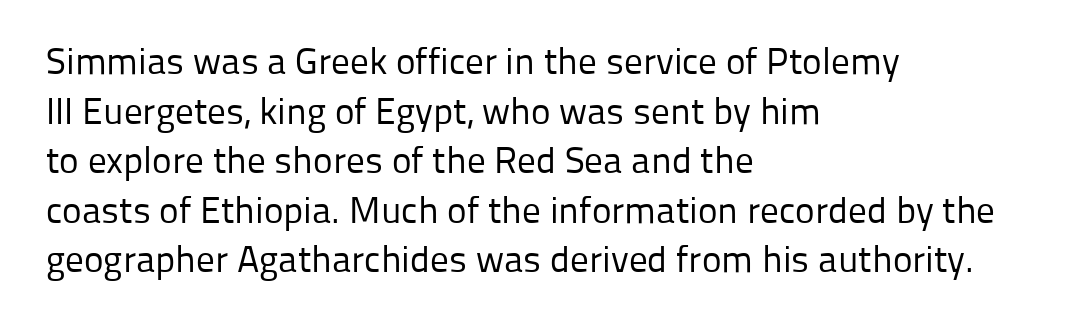
The image shows 37 px regular-weight sans-serif type, upright; set left-aligned, normal line spacing (1.34x), normal letter spacing, not underlined; low stroke contrast and a medium x-height.
